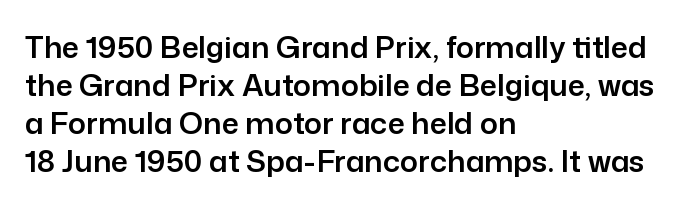
The image shows 30 px sans-serif type, upright; set left-aligned, normal line spacing (1.27x), normal letter spacing, not underlined; low stroke contrast and a medium x-height.
